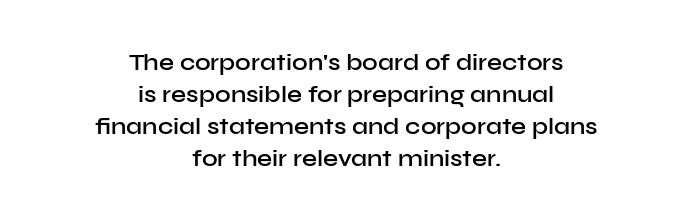
The image shows 24 px text type, upright; set centered, normal line spacing (1.33x), normal letter spacing, not underlined.
